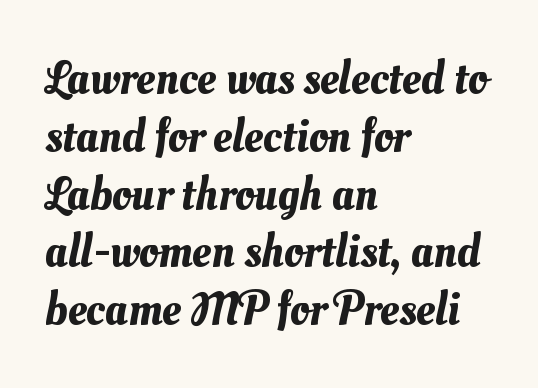
The image shows 47 px text type; set left-aligned, line spacing 1.23x, normal letter spacing, not underlined; medium stroke contrast and a small x-height.
